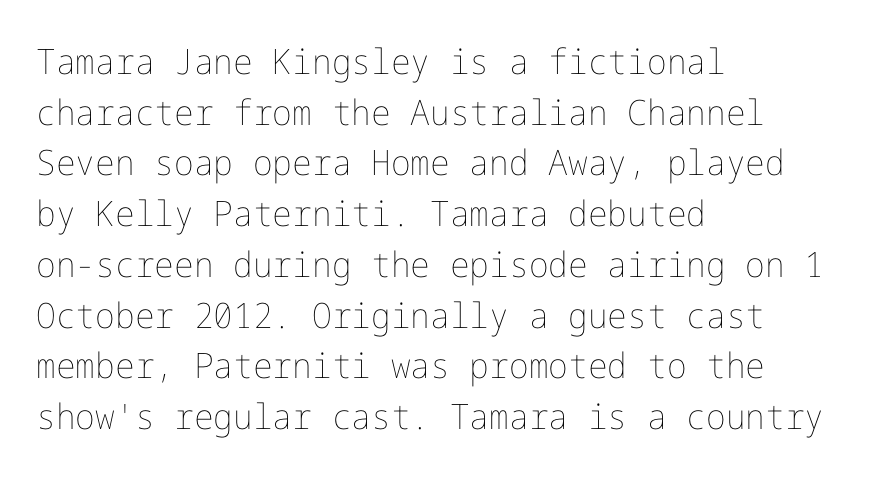
{"italic": "no", "bold": "no", "weight": "thin", "width": "normal", "stroke_contrast": "low", "x_height": "medium", "underline": "no", "align": "left", "line_spacing": "normal", "line_spacing_ratio": 1.45, "letter_spacing": "normal", "letter_spacing_em": 0.0, "glyph_px": 35}
